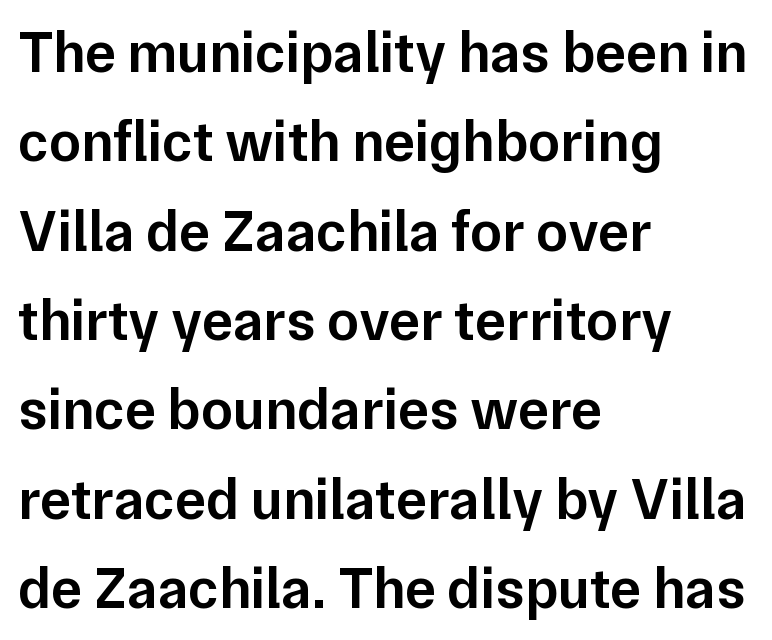
Q: Is the text bold? A: Semi-bold.
Q: Is the text italic (slanted)? A: No, it is upright.
Q: Is the typeface a serif or a sans-serif typeface? A: Sans-serif.
Q: Is the text underlined? A: No.
Q: How is the paragraph aligned? A: Left-aligned.
Q: Is the spacing between letters normal or unusually wide? A: Normal.
Q: Is the spacing between lines tight, normal or loose? A: Normal.
Q: Width (condensed, normal, or wide)? A: Normal.
Q: Stroke contrast? A: Low.
Q: x-height? A: Medium.
Q: Monospaced? A: No.
